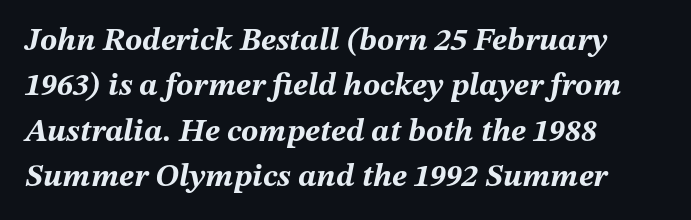
{"italic": "yes", "lean": "right", "slant_degrees": 12, "bold": "yes", "weight": "bold", "width": "normal", "stroke_contrast": "medium", "x_height": "medium", "monospaced": "no", "underline": "no", "align": "left", "line_spacing": "normal", "line_spacing_ratio": 1.42, "letter_spacing": "normal", "letter_spacing_em": 0.0, "glyph_px": 32}
